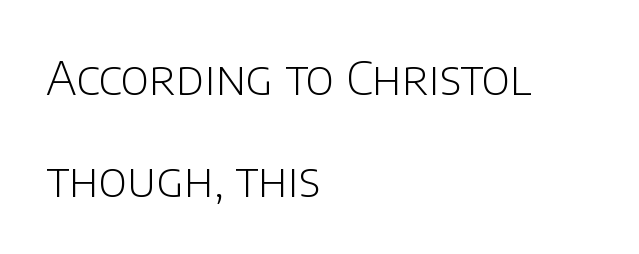
Q: Is the text bold? A: No.
Q: Is the text italic (slanted)? A: No, it is upright.
Q: Is the typeface a serif or a sans-serif typeface? A: Sans-serif.
Q: Is the text underlined? A: No.
Q: How is the paragraph aligned? A: Left-aligned.
Q: Is the spacing between letters normal or unusually wide? A: Normal.
Q: Is the spacing between lines tight, normal or loose? A: Loose.
Q: Width (condensed, normal, or wide)? A: Normal.
Q: Stroke contrast? A: Low.
Q: x-height? A: Large.
Q: Monospaced? A: No.
